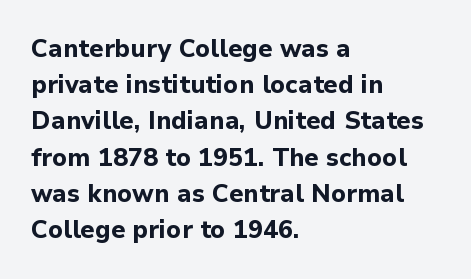
{"italic": "no", "bold": "yes", "underline": "no", "align": "left", "line_spacing": "normal", "line_spacing_ratio": 1.45, "letter_spacing": "normal", "letter_spacing_em": 0.0, "glyph_px": 25}
